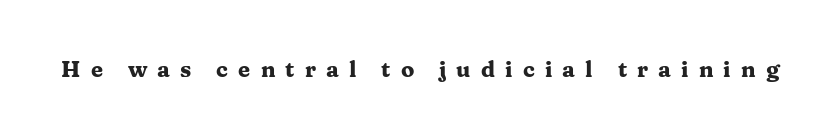
The space directly below the letters is spotless. Quick note: not italic, upright. In terms of weight, the rendering is a true, heavy bold. How are the letters spaced? Widely, with obvious added tracking.
